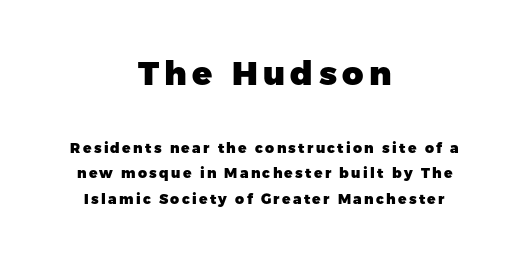
The initial chunk of copy outweighs the following chunk in type size. Character widths vary here, with narrow letters taking less room than wide ones. The face used here is a sans, in the tradition of grotesques and geometrics. Bold? Absolutely — the strokes are thick and heavy.
